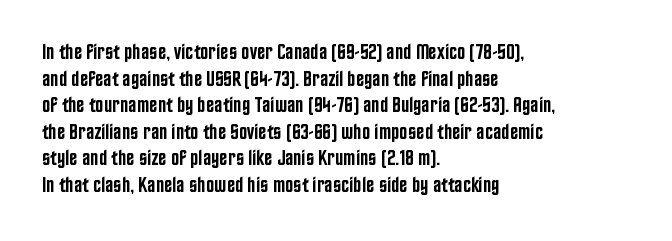
Q: Is the text bold? A: Semi-bold.
Q: Is the text italic (slanted)? A: No, it is upright.
Q: Is the text underlined? A: No.
Q: How is the paragraph aligned? A: Left-aligned.
Q: Is the spacing between letters normal or unusually wide? A: Normal.
